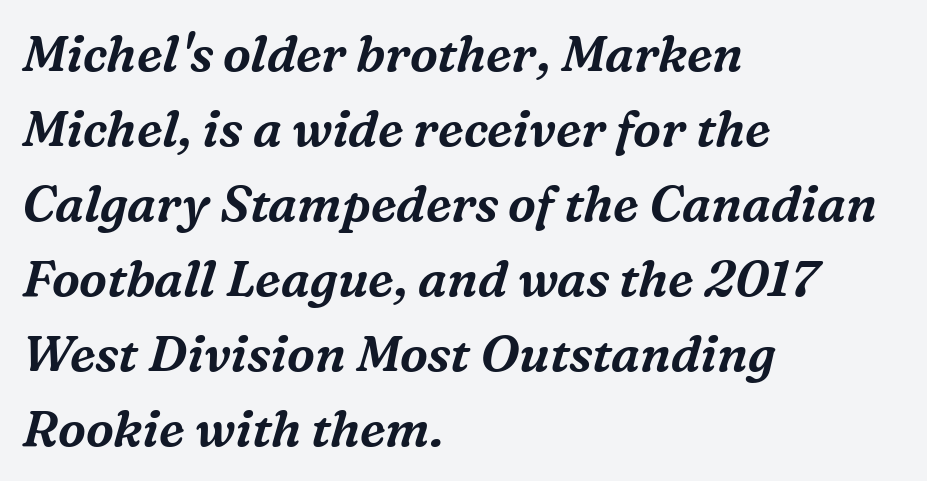
The image shows 50 px serif type, italic (leaning right); set left-aligned, normal line spacing (1.5x), normal letter spacing, not underlined; medium stroke contrast and a medium x-height.
